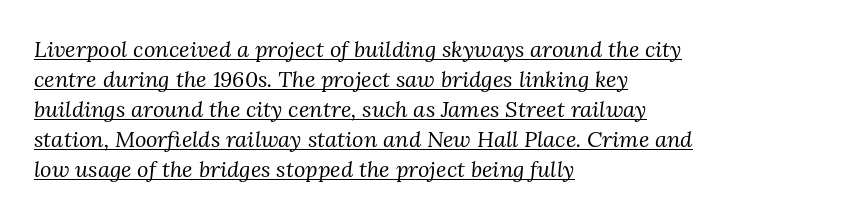
The image shows 22 px text type, italic (leaning right); set left-aligned, normal line spacing (1.36x), normal letter spacing, underlined.
